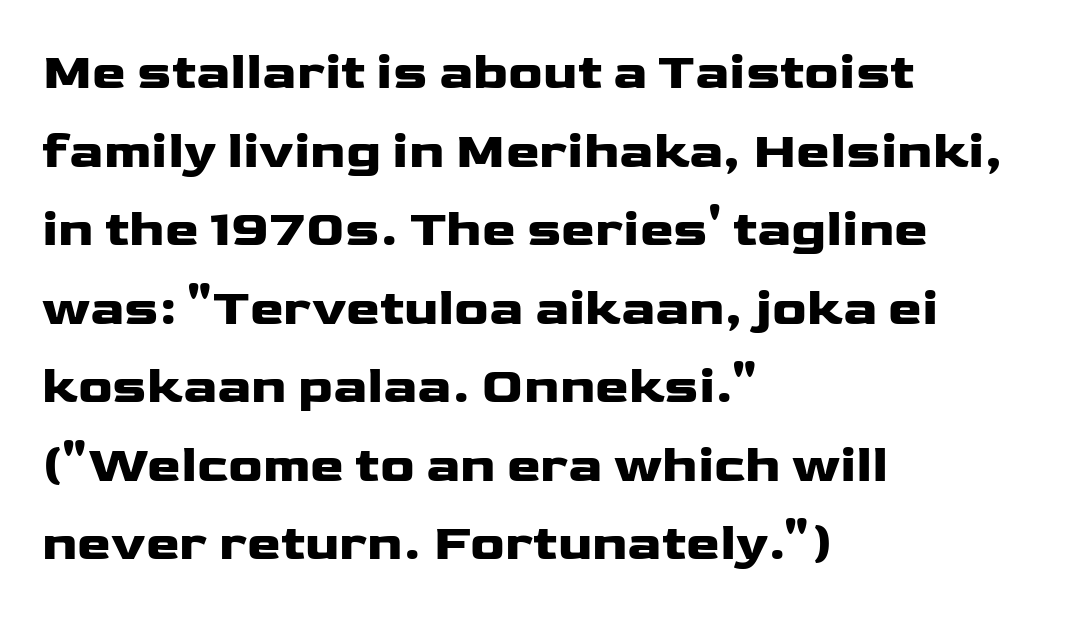
{"serif": "no", "italic": "no", "bold": "yes", "weight": "heavy", "width": "wide", "stroke_contrast": "low", "x_height": "medium", "monospaced": "no", "underline": "no", "align": "left", "line_spacing": "normal", "line_spacing_ratio": 1.54, "letter_spacing": "normal", "letter_spacing_em": 0.0, "glyph_px": 51}
